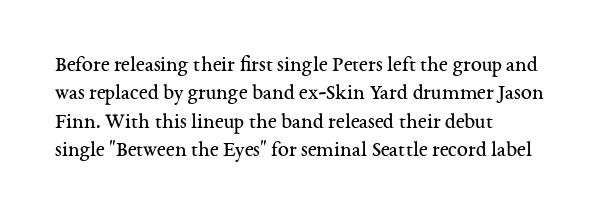
{"italic": "no", "bold": "no", "underline": "no", "align": "left", "line_spacing": "normal", "line_spacing_ratio": 1.29, "letter_spacing": "normal", "letter_spacing_em": 0.0, "glyph_px": 22}
